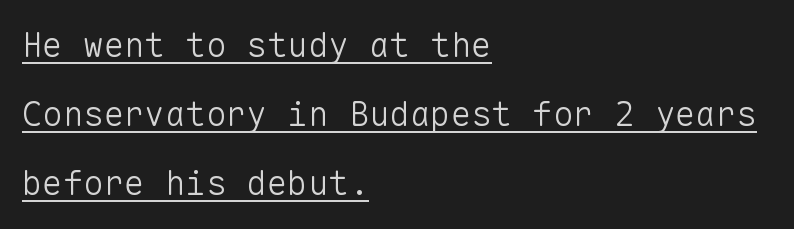
{"serif": "no", "italic": "no", "bold": "no", "weight": "light", "width": "normal", "stroke_contrast": "low", "x_height": "medium", "monospaced": "yes", "underline": "yes", "align": "left", "line_spacing": "loose", "line_spacing_ratio": 2.03, "letter_spacing": "normal", "letter_spacing_em": 0.0, "glyph_px": 34}
